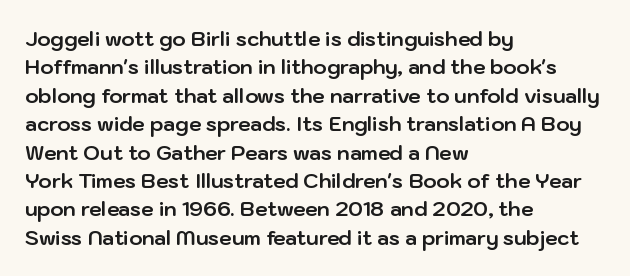
Has an underline been added? It has not. Here the glyphs are tracked normally, forming tight word shapes. Compared with typical paragraphs, the rows here are spaced about the same. The characters look thick and weighty, a clear bold.
